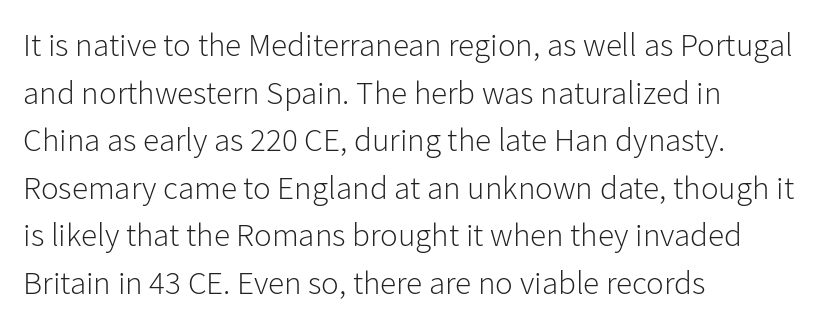
Q: Is the text bold? A: No.
Q: Is the text italic (slanted)? A: No, it is upright.
Q: Is the typeface a serif or a sans-serif typeface? A: Sans-serif.
Q: Is the text underlined? A: No.
Q: How is the paragraph aligned? A: Left-aligned.
Q: Is the spacing between letters normal or unusually wide? A: Normal.
Q: Is the spacing between lines tight, normal or loose? A: Normal.
Q: Width (condensed, normal, or wide)? A: Normal.
Q: Stroke contrast? A: Low.
Q: x-height? A: Medium.
Q: Monospaced? A: No.
